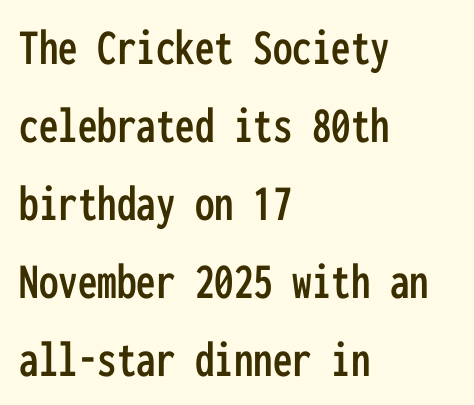
Q: Is the text italic (slanted)? A: No, it is upright.
Q: Is the typeface a serif or a sans-serif typeface? A: Sans-serif.
Q: Is the text underlined? A: No.
Q: How is the paragraph aligned? A: Left-aligned.
Q: Is the spacing between letters normal or unusually wide? A: Normal.
Q: Is the spacing between lines tight, normal or loose? A: Normal.
Q: Width (condensed, normal, or wide)? A: Condensed.
Q: Stroke contrast? A: Low.
Q: x-height? A: Medium.
Q: Monospaced? A: Yes.
